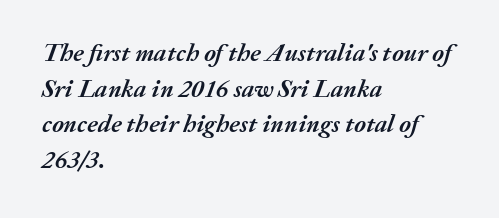
Quick note: italic. These lines carry a lot of weight — the face is fully bold. Rows of type keep a routine distance in the vertical direction. Line starts are locked; line ends wander.
